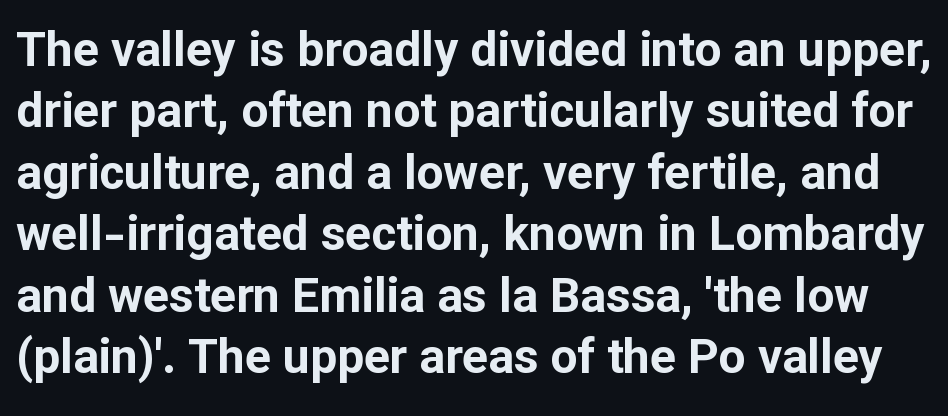
Q: Is the text bold? A: Yes.
Q: Is the text italic (slanted)? A: No, it is upright.
Q: Is the typeface a serif or a sans-serif typeface? A: Sans-serif.
Q: Is the text underlined? A: No.
Q: Is the spacing between letters normal or unusually wide? A: Normal.
Q: Is the spacing between lines tight, normal or loose? A: Normal.
Q: Width (condensed, normal, or wide)? A: Normal.
Q: Stroke contrast? A: Low.
Q: x-height? A: Medium.
Q: Monospaced? A: No.
